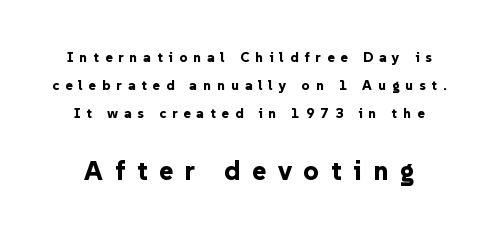
{"italic": "no", "bold": "yes", "underline": "no", "line_spacing": "loose", "line_spacing_ratio": 1.99, "letter_spacing": "wide", "letter_spacing_em": 0.43, "larger_block": "second", "size_ratio": 1.93, "glyph_px": 27}
